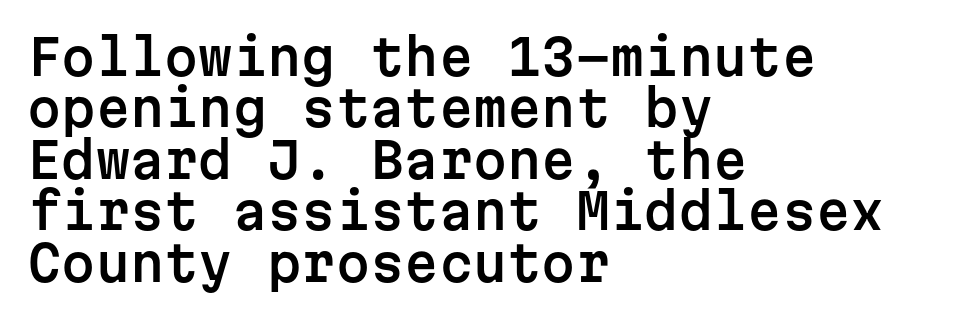
{"serif": "no", "italic": "no", "width": "normal", "stroke_contrast": "low", "x_height": "medium", "monospaced": "yes", "underline": "no", "align": "left", "line_spacing": "tight", "line_spacing_ratio": 1.05, "letter_spacing": "normal", "letter_spacing_em": 0.0, "glyph_px": 49}
